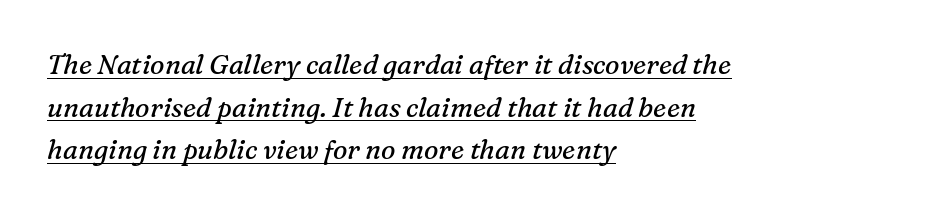
{"italic": "yes", "lean": "right", "slant_degrees": 16, "bold": "no", "underline": "yes", "align": "left", "line_spacing": "normal", "line_spacing_ratio": 1.58, "letter_spacing": "normal", "letter_spacing_em": 0.0, "glyph_px": 27}
